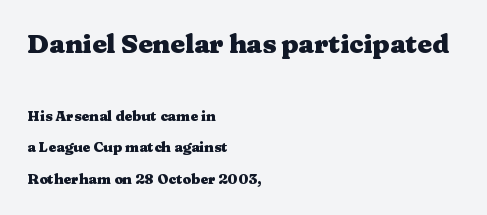
The vertical gap from one line to the next is large. The line texture is even and compact thanks to regular tracking. Words float on clear page, feet unadorned. This layout puts the oversized block above and the modest block below.
